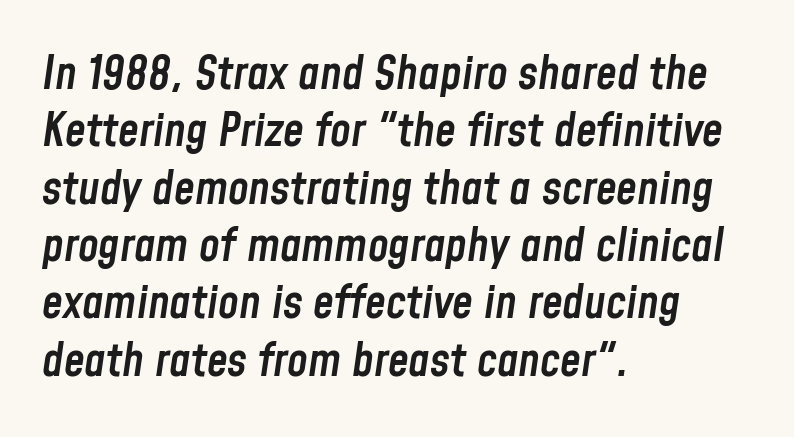
Q: Is the text bold? A: Semi-bold.
Q: Is the text italic (slanted)? A: Yes, it leans right by about 8 degrees.
Q: Is the text underlined? A: No.
Q: How is the paragraph aligned? A: Left-aligned.
Q: Is the spacing between letters normal or unusually wide? A: Normal.
Q: Width (condensed, normal, or wide)? A: Condensed.
Q: Stroke contrast? A: Low.
Q: x-height? A: Medium.
Q: Monospaced? A: No.
